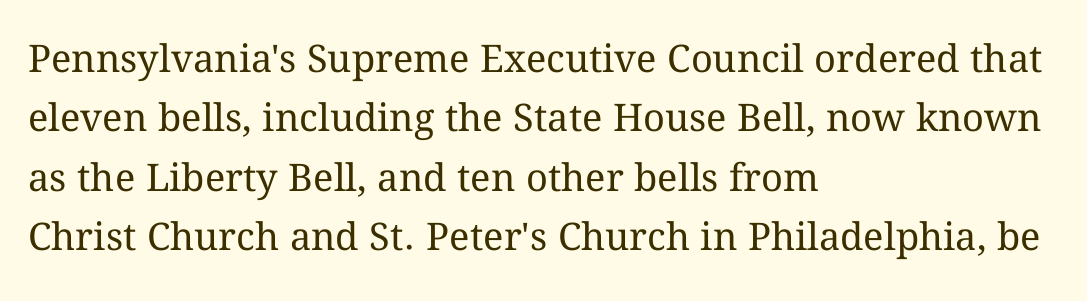
The image shows 38 px regular-weight type, upright; set left-aligned, normal line spacing (1.56x), normal letter spacing, not underlined; medium stroke contrast and a medium x-height.
